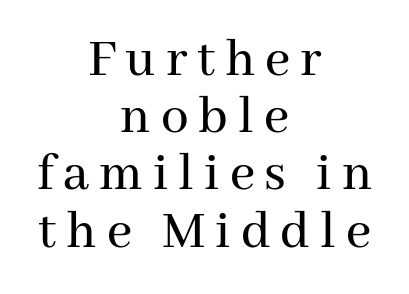
Does the lettering tilt? It doesn't — this is upright. Plain, unruled lines of type. Serif or sans? Serif — the stroke terminals have little feet. Looks like regular typesetting: each glyph gets only the width it needs. The rendering uses a small line-height, squeezing the rows. Reading down the block, each line starts at a different indent, mirrored at its end.
